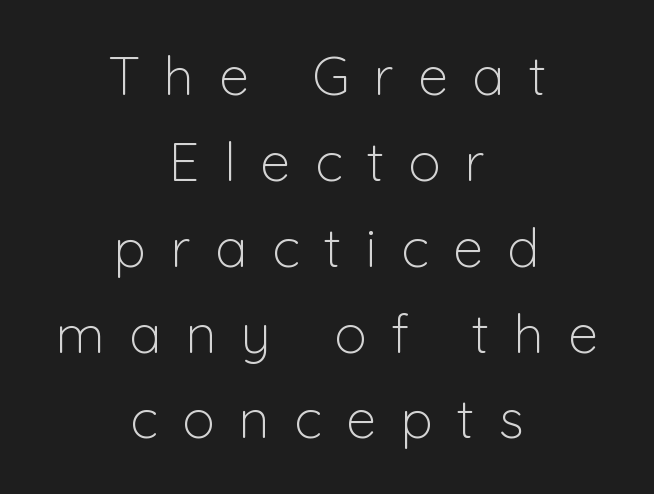
Q: Is the text bold? A: No.
Q: Is the text italic (slanted)? A: No, it is upright.
Q: Is the typeface a serif or a sans-serif typeface? A: Sans-serif.
Q: Is the text underlined? A: No.
Q: How is the paragraph aligned? A: Centered.
Q: Is the spacing between letters normal or unusually wide? A: Unusually wide.
Q: Is the spacing between lines tight, normal or loose? A: Normal.
Q: Width (condensed, normal, or wide)? A: Normal.
Q: Stroke contrast? A: Low.
Q: x-height? A: Medium.
Q: Monospaced? A: No.
